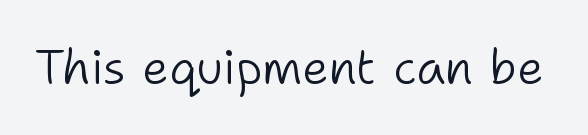
{"serif": "no", "italic": "no", "bold": "no", "weight": "light", "width": "normal", "stroke_contrast": "low", "x_height": "medium", "monospaced": "no", "underline": "no", "letter_spacing": "normal", "letter_spacing_em": 0.0, "glyph_px": 48}
